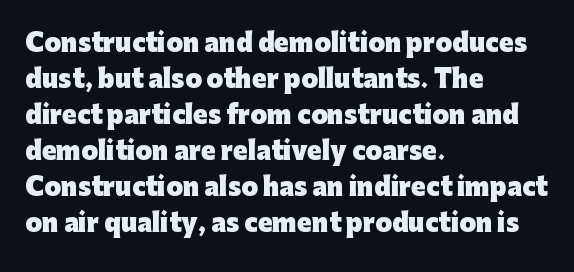
These lines are set flush left with a ragged right edge. Upright lettering throughout. Compared with typical body copy, the letter spacing here is the same. The line-height multiplier appears to be the usual default.
